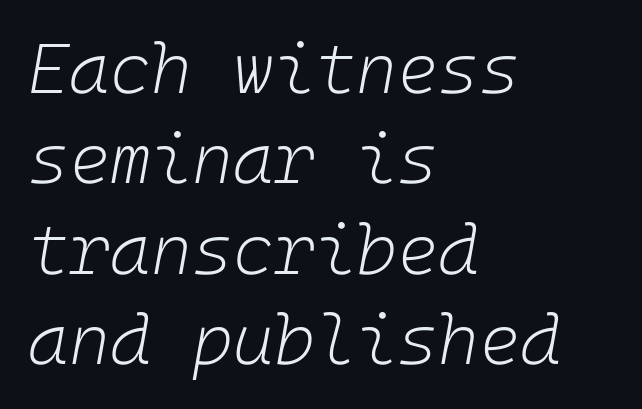
The image shows 70 px light type, italic (leaning right); set left-aligned, normal line spacing (1.29x), normal letter spacing, not underlined; low stroke contrast and a medium x-height.
